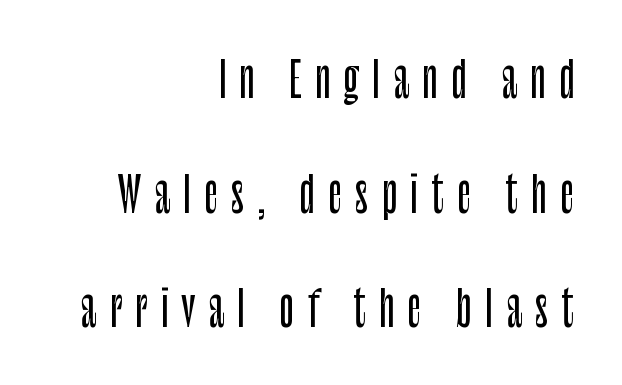
The image shows 49 px condensed sans-serif type, upright; set right-aligned, loose line spacing (2.34x), unusually wide letter spacing (+0.27 em), not underlined; low stroke contrast and a large x-height.
